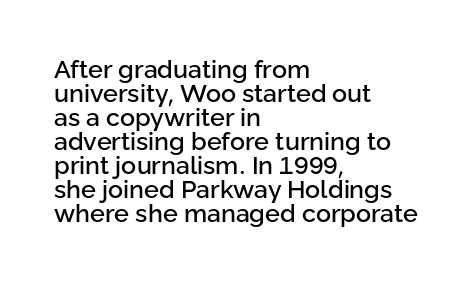
The image shows 25 px text type, upright; set left-aligned, tight line spacing (0.96x), normal letter spacing, not underlined.
